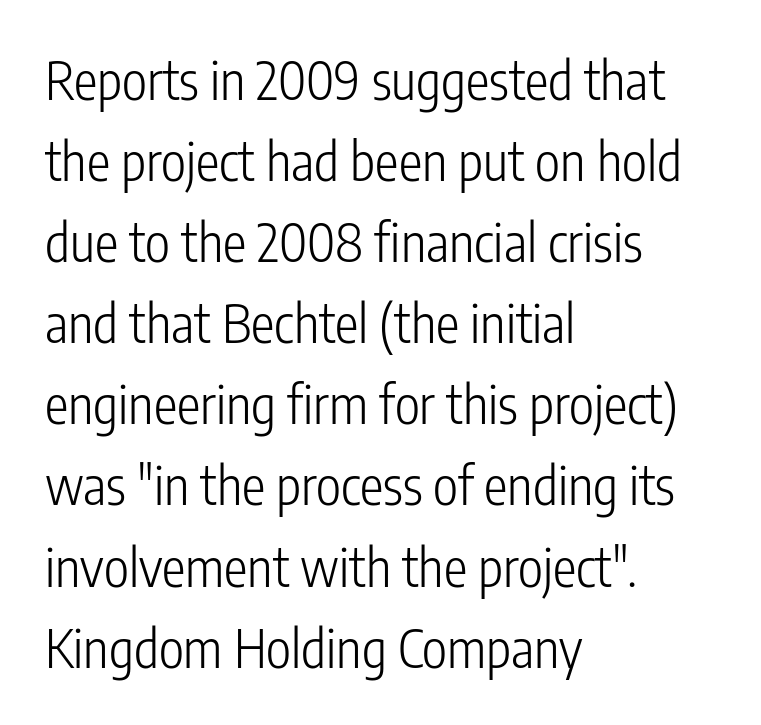
{"serif": "no", "italic": "no", "bold": "no", "weight": "light", "width": "condensed", "stroke_contrast": "low", "x_height": "medium", "monospaced": "no", "underline": "no", "align": "left", "line_spacing": "normal", "line_spacing_ratio": 1.53, "letter_spacing": "normal", "letter_spacing_em": 0.0, "glyph_px": 53}
